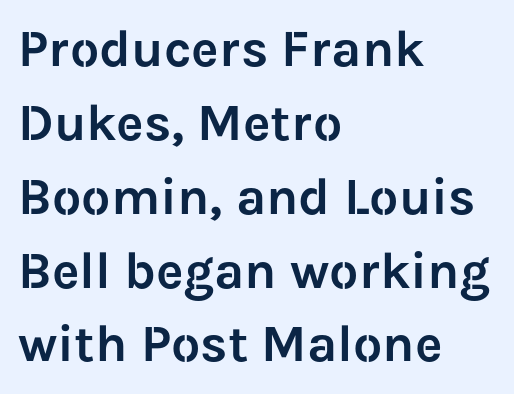
{"serif": "no", "italic": "no", "width": "normal", "stroke_contrast": "low", "x_height": "medium", "monospaced": "no", "underline": "no", "align": "left", "line_spacing": "normal", "line_spacing_ratio": 1.42, "letter_spacing": "normal", "letter_spacing_em": 0.0, "glyph_px": 52}
